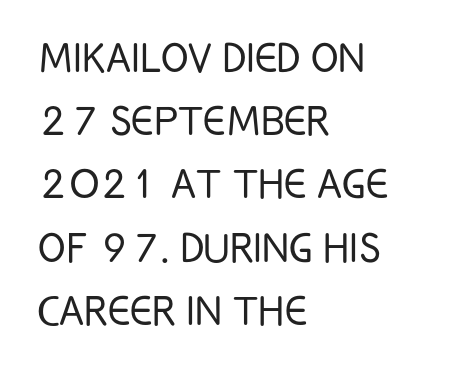
{"serif": "no", "italic": "no", "bold": "no", "weight": "light", "width": "condensed", "stroke_contrast": "low", "x_height": "large", "monospaced": "no", "underline": "no", "align": "left", "line_spacing_ratio": 1.24, "letter_spacing": "normal", "letter_spacing_em": 0.0, "glyph_px": 51}
